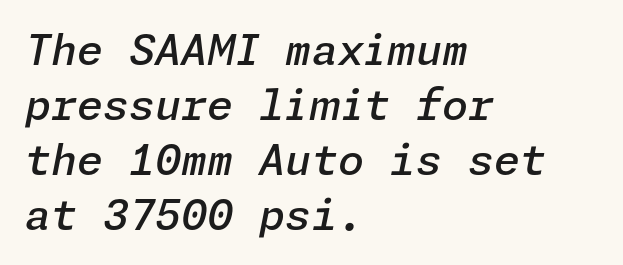
The image shows 42 px semibold type, italic (leaning right); set left-aligned, normal line spacing (1.31x), normal letter spacing, not underlined; low stroke contrast and a medium x-height.
